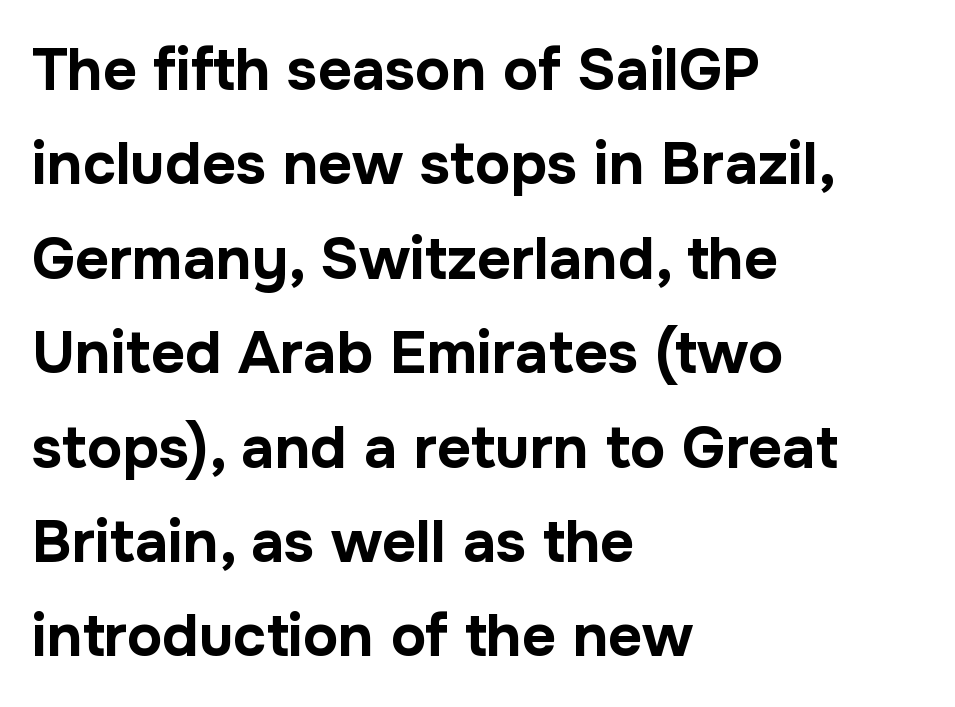
The image shows 59 px bold sans-serif type, upright; set left-aligned, normal line spacing (1.6x), normal letter spacing, not underlined; low stroke contrast and a medium x-height.
